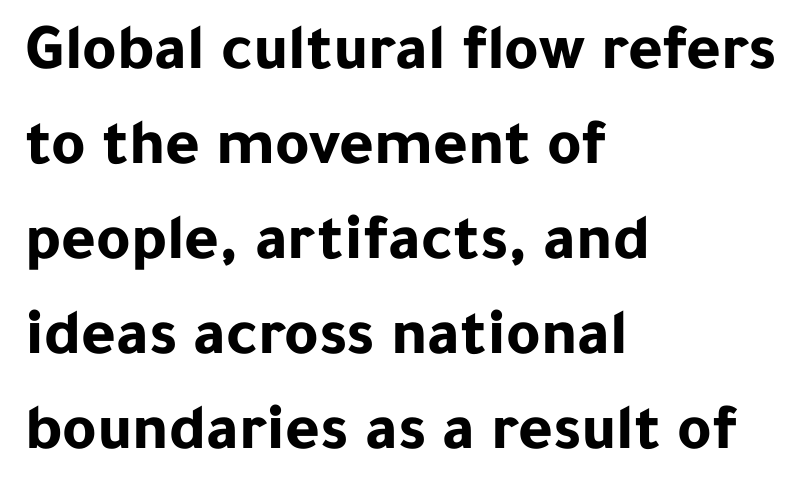
The letters stand upright; this is a roman face. This sample has the flowing, uneven cadence of proportional lettering. Look at the bottom of the vertical strokes: they stop flat, with no serifs. Look at the stroke-to-counter ratio: heavy, a bold.
